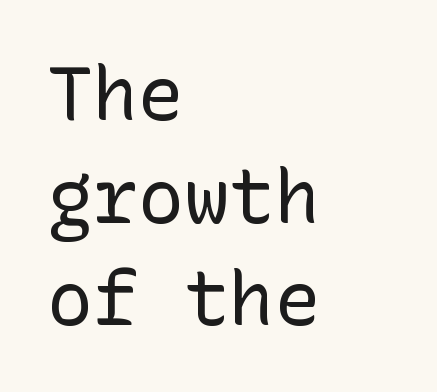
The image shows 76 px regular-weight sans-serif type, upright; set left-aligned, normal line spacing (1.35x), normal letter spacing, not underlined; low stroke contrast and a medium x-height.
